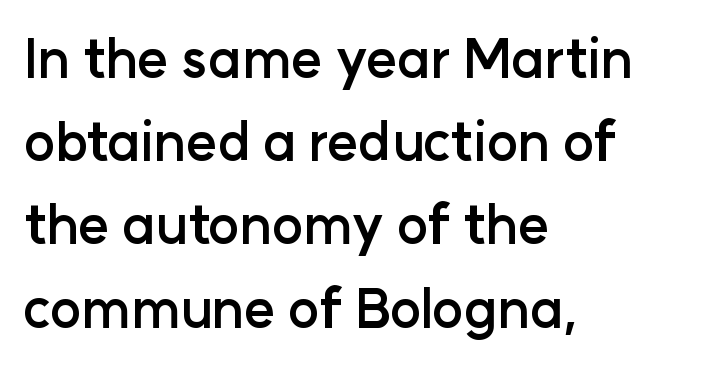
{"serif": "no", "italic": "no", "bold": "yes", "weight": "semibold", "width": "normal", "stroke_contrast": "low", "x_height": "medium", "monospaced": "no", "underline": "no", "align": "left", "line_spacing": "normal", "line_spacing_ratio": 1.57, "letter_spacing": "normal", "letter_spacing_em": 0.0, "glyph_px": 53}
